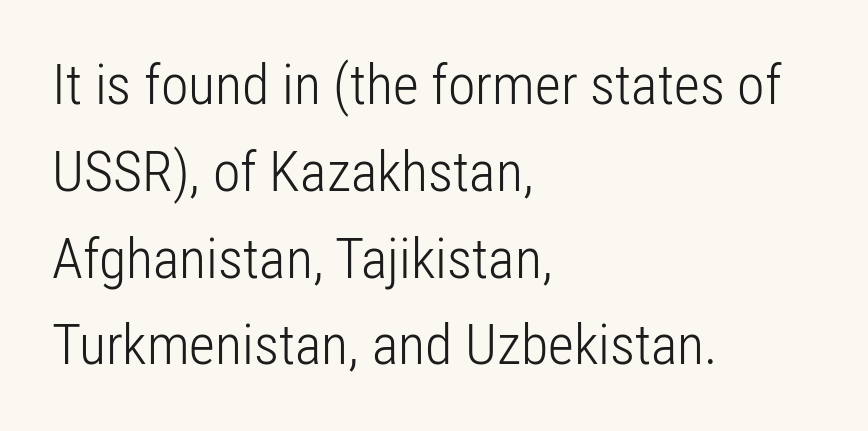
{"serif": "no", "italic": "no", "bold": "no", "weight": "light", "width": "condensed", "stroke_contrast": "low", "x_height": "medium", "monospaced": "no", "underline": "no", "align": "left", "line_spacing": "normal", "line_spacing_ratio": 1.55, "letter_spacing": "normal", "letter_spacing_em": 0.0, "glyph_px": 56}
